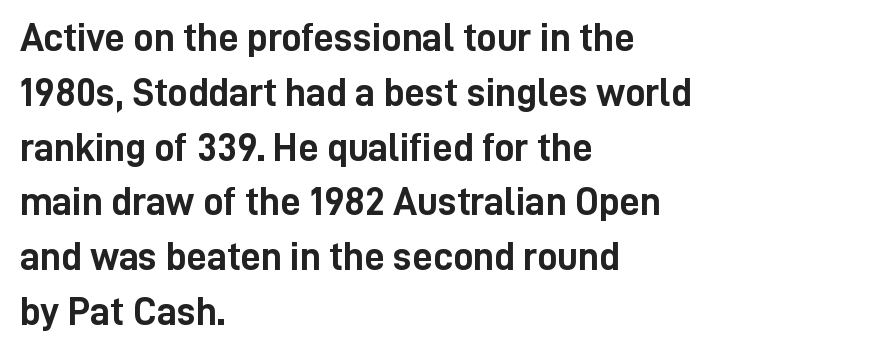
The letterforms sit shoulder to shoulder at normal distance. Beneath every word, the page is bare. The rendering uses a bold face; every stroke is thick and dark. Note the varied advance widths — an 'i' is clearly narrower than an 'm'. Compared with typical paragraphs, the rows here are spaced about the same.
